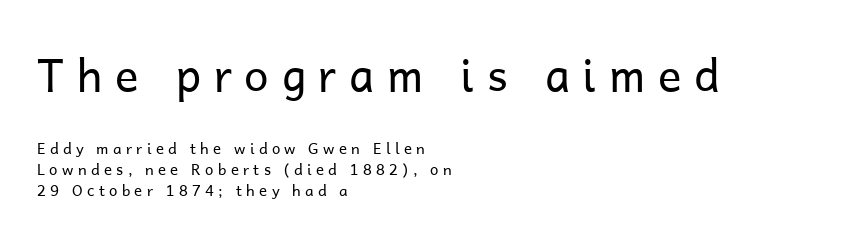
The ragged edge is on the right, which tells us the setting is flush left. The string is rendered with underlining switched off. Between one letter and the next there's a generous, obvious gap. These lines sit exactly where default settings would place them. This sample uses an upright cut, with every glyph sitting square on the baseline.
